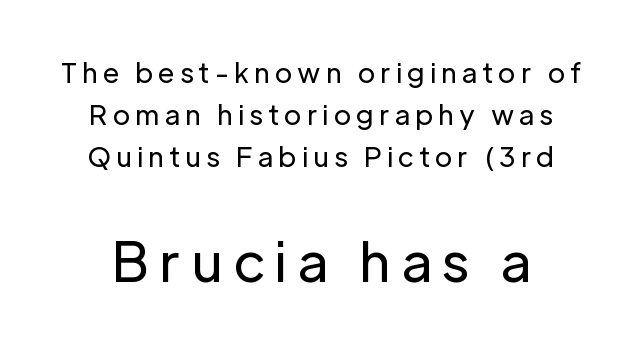
Q: Is the text bold? A: No.
Q: Is the text italic (slanted)? A: No, it is upright.
Q: Is the typeface a serif or a sans-serif typeface? A: Sans-serif.
Q: Is the text underlined? A: No.
Q: Is the spacing between lines tight, normal or loose? A: Normal.
Q: Which block of text is set in a larger size, the first (top) or the second (bottom)? A: The second (bottom) one.
Q: Width (condensed, normal, or wide)? A: Normal.
Q: Stroke contrast? A: Low.
Q: x-height? A: Medium.
Q: Monospaced? A: No.
